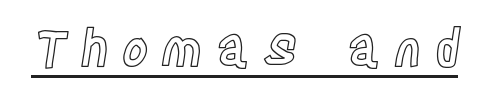
Q: Is the text italic (slanted)? A: Yes.
Q: Is the text underlined? A: Yes.
Q: Is the spacing between letters normal or unusually wide? A: Unusually wide.
Q: Width (condensed, normal, or wide)? A: Condensed.
Q: x-height? A: Large.
Q: Monospaced? A: No.
